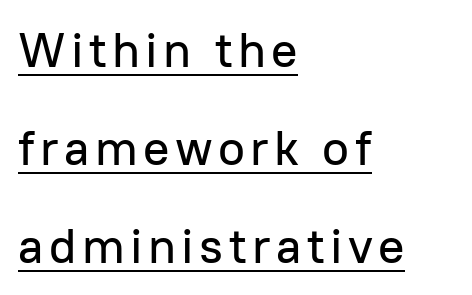
The image shows 49 px sans-serif type, upright; set left-aligned, loose line spacing (2.0x), underlined; low stroke contrast and a medium x-height.
